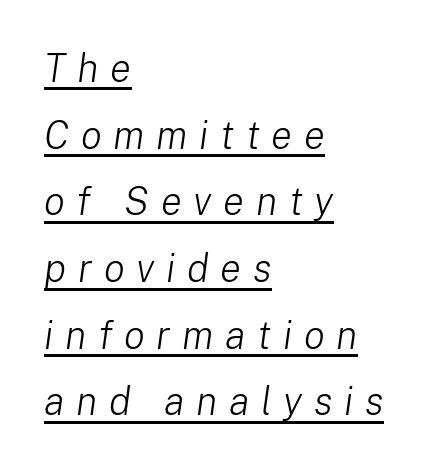
Someone cranked the tracking dial way up on this one. The rendering applies a slant to the glyphs. No heavy texture on the line: the type isn't bold. The face used here is proportionally spaced, like ordinary book or web type. The string is rendered with underlining switched on.
